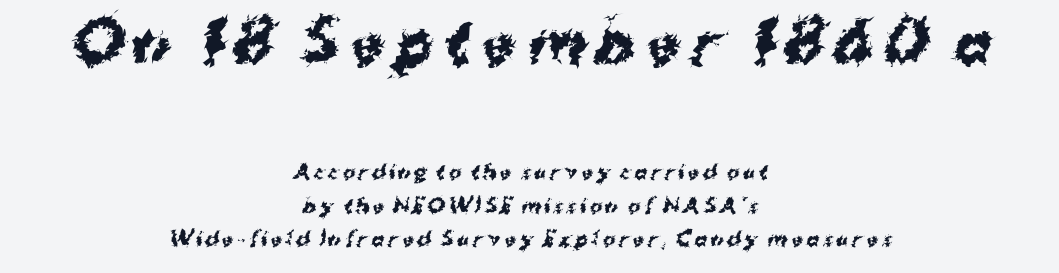
Q: Is the text bold? A: Yes.
Q: Is the typeface a serif or a sans-serif typeface? A: Sans-serif.
Q: Is the text underlined? A: No.
Q: How is the paragraph aligned? A: Centered.
Q: Which block of text is set in a larger size, the first (top) or the second (bottom)? A: The first (top) one.
Q: Width (condensed, normal, or wide)? A: Normal.
Q: Stroke contrast? A: Medium.
Q: x-height? A: Medium.
Q: Monospaced? A: No.
